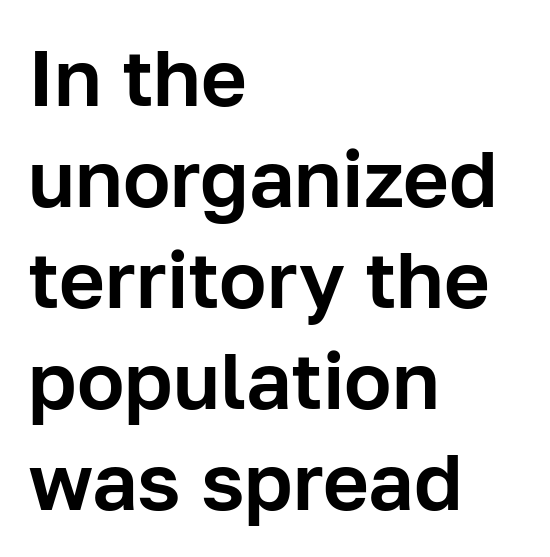
The letters stand upright; this is a roman face. The gaps between neighbouring characters are ordinary and unremarkable. No feet cap the strokes, marking this as sans-serif type. You could not count columns in this text — the font is proportionally spaced.
